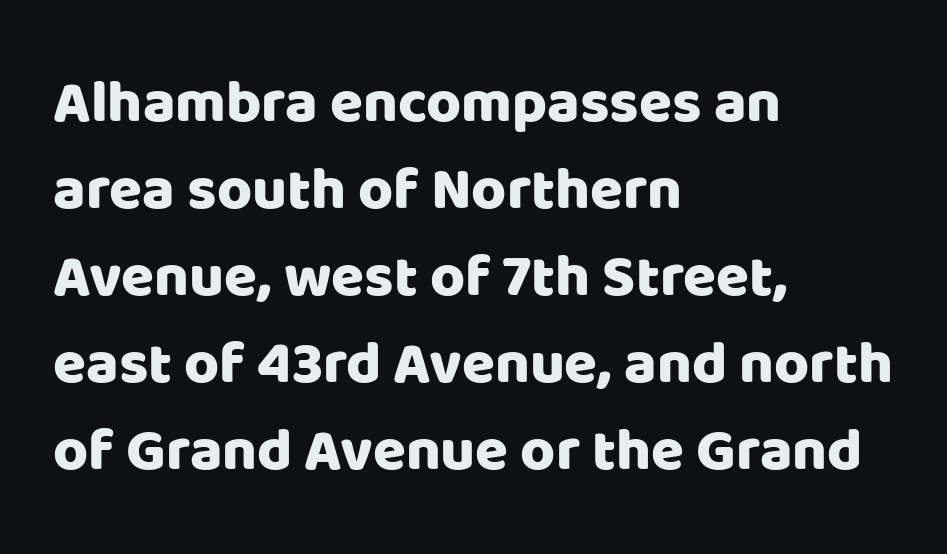
Q: Is the text italic (slanted)? A: No, it is upright.
Q: Is the typeface a serif or a sans-serif typeface? A: Sans-serif.
Q: Is the text underlined? A: No.
Q: How is the paragraph aligned? A: Left-aligned.
Q: Is the spacing between letters normal or unusually wide? A: Normal.
Q: Is the spacing between lines tight, normal or loose? A: Normal.
Q: Width (condensed, normal, or wide)? A: Normal.
Q: Stroke contrast? A: Low.
Q: x-height? A: Large.
Q: Monospaced? A: No.
